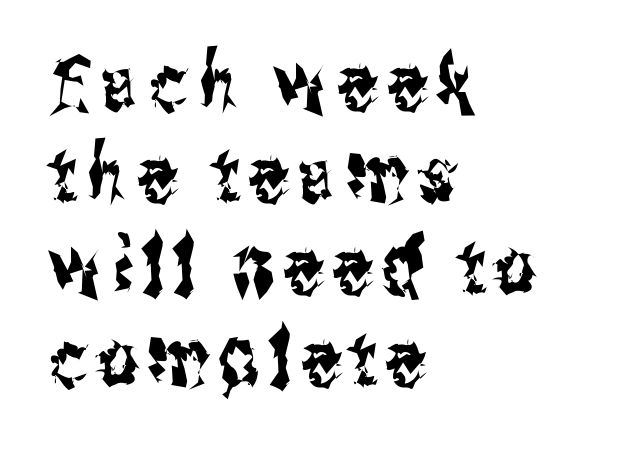
The image shows 78 px condensed sans-serif type, upright; set left-aligned, line spacing 1.18x, not underlined; medium stroke contrast and a medium x-height.
